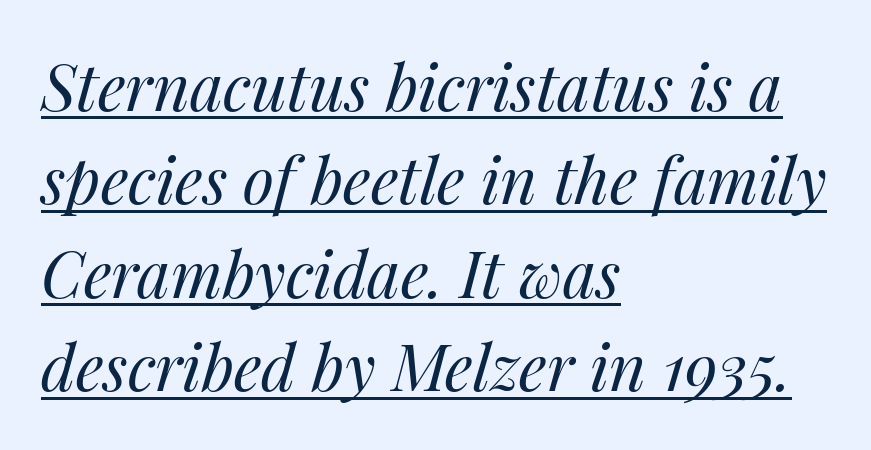
{"italic": "yes", "lean": "right", "slant_degrees": 14, "bold": "no", "weight": "regular", "width": "normal", "stroke_contrast": "medium", "x_height": "medium", "monospaced": "no", "underline": "yes", "align": "left", "line_spacing": "normal", "line_spacing_ratio": 1.46, "letter_spacing": "normal", "letter_spacing_em": 0.0, "glyph_px": 64}
